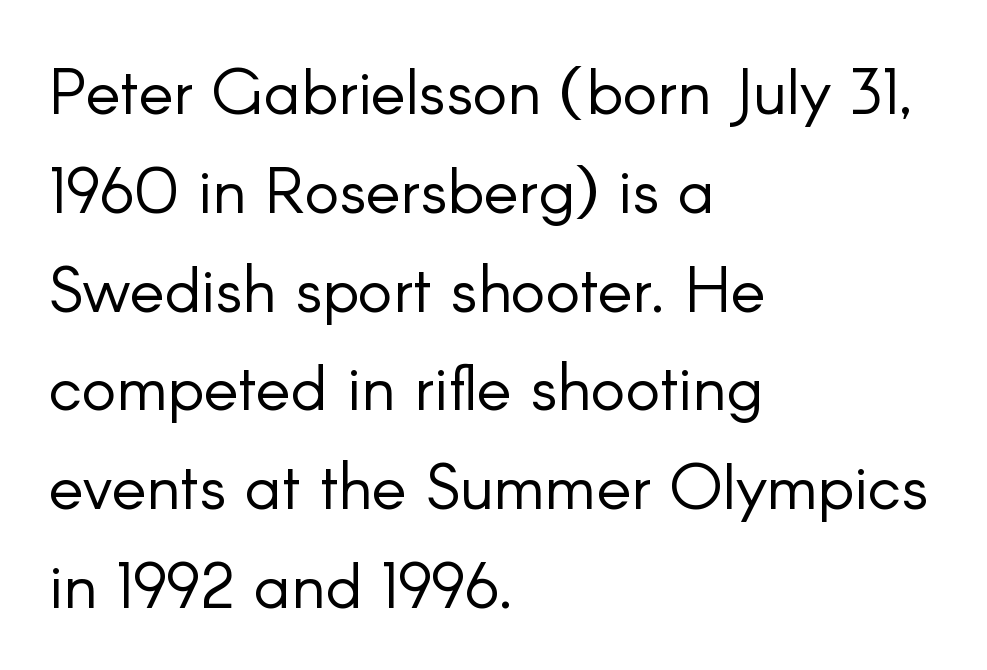
This rendering uses left alignment, leaving the right contour irregular. The string is rendered with underlining switched off. Stroke thickness stays within the range of a standard reading face or lighter. Default kerning and tracking; the words read as compact shapes.
